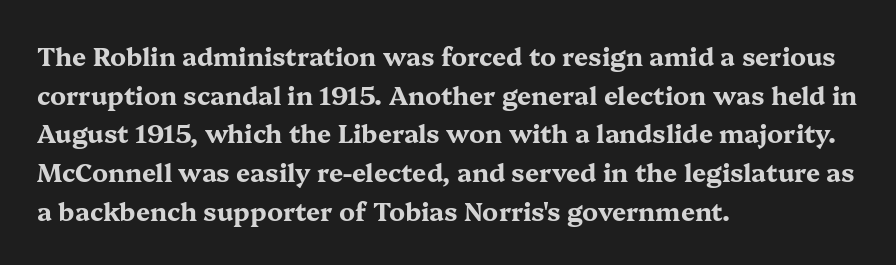
The image shows 25 px bold type, upright; set left-aligned, normal line spacing (1.55x), normal letter spacing, not underlined.
